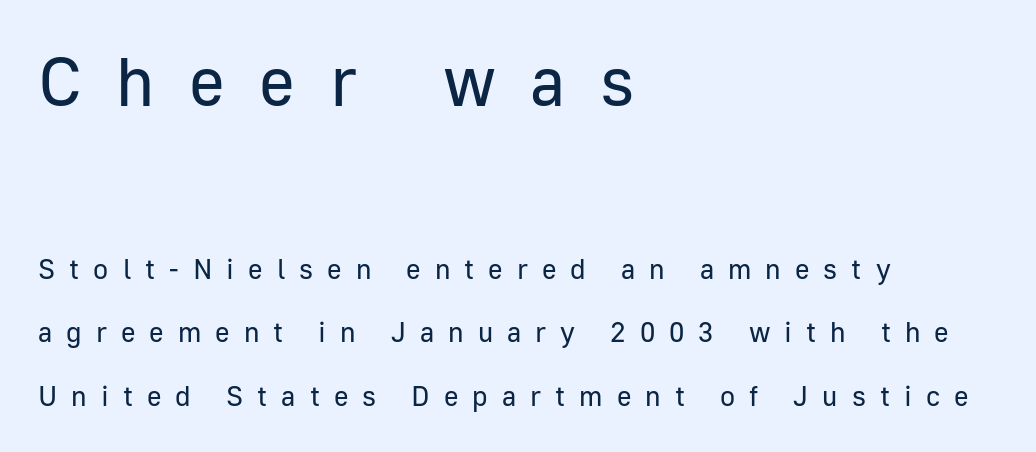
You could only call the tracking loose — the letters float apart. Compared with typical paragraphs, the rows here are farther apart. Rendered with straight, roman letterforms. Look at the bottom of the vertical strokes: they stop flat, with no serifs. Type without underlining. Stroke thickness stays within the range of a standard reading face or lighter.
